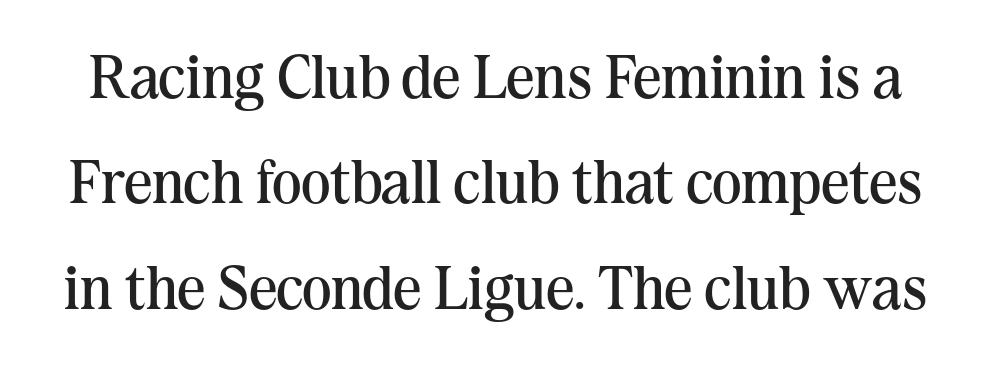
The image shows 62 px regular-weight serif type, upright; set normal line spacing (1.7x), normal letter spacing, not underlined; medium stroke contrast and a medium x-height.
